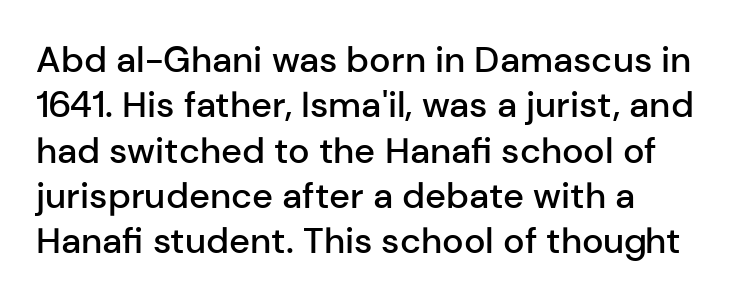
The image shows 36 px semibold sans-serif type, upright; set left-aligned, normal line spacing (1.26x), normal letter spacing, not underlined; low stroke contrast and a medium x-height.
